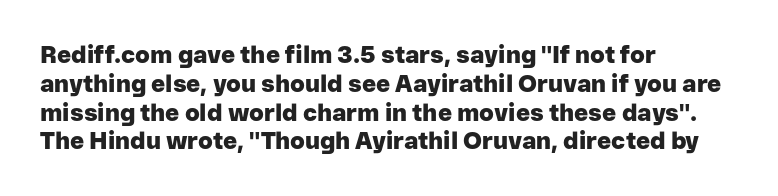
A classic flush-left, rag-right setting is used for this passage. Plenty of ink on the page — the face is bold. A typesetter would mark this as roman, not italic. In terms of letterspacing, this is plain default setting. The zone under the glyphs is completely vacant.
